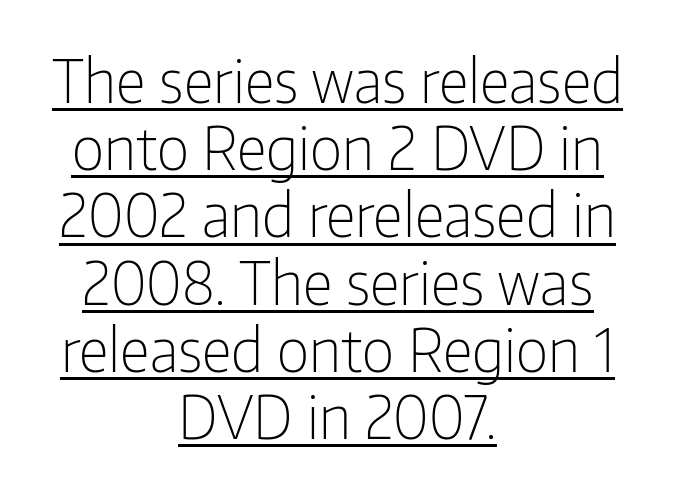
Nothing heavy about these letters — not bold at all. There is no visible air inserted between adjacent glyphs. The typography opts for an upright posture over an oblique one. Proportional: the letters do not fall into vertical columns.
